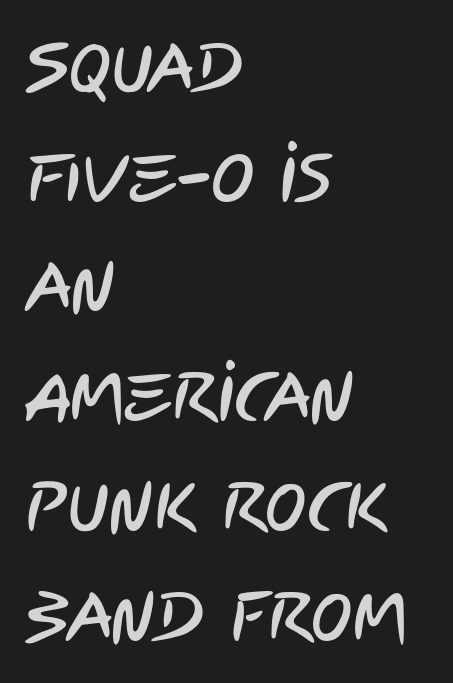
The image shows 69 px condensed sans-serif type; set left-aligned, normal line spacing (1.59x), normal letter spacing, not underlined; low stroke contrast and a large x-height.
